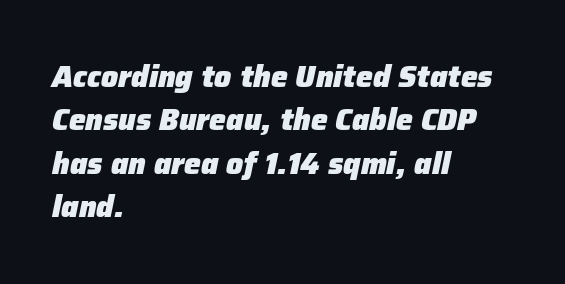
How heavy is the stroke? Heavy — this is a bold. Leading: standard. No extra tracking has been applied to these lines. The specimen reads as italic at a glance.
